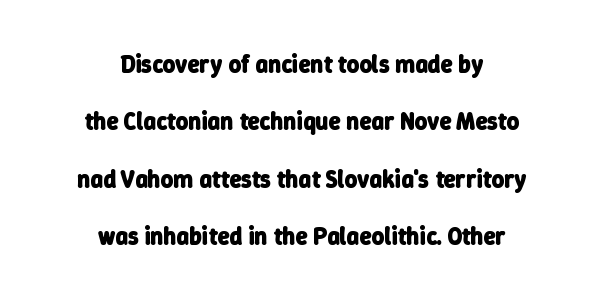
The image shows 24 px bold type; set centered, loose line spacing (2.39x), normal letter spacing, not underlined.
